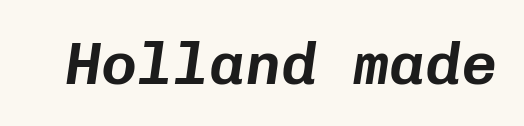
{"italic": "yes", "lean": "right", "slant_degrees": 8, "width": "normal", "stroke_contrast": "low", "x_height": "medium", "monospaced": "yes", "underline": "no", "letter_spacing": "normal", "letter_spacing_em": 0.0, "glyph_px": 60}
